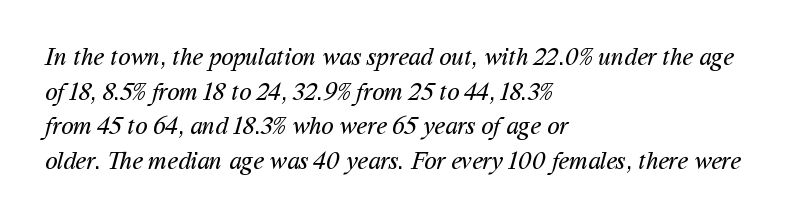
The image shows 25 px text type; set left-aligned, normal line spacing (1.39x), normal letter spacing, not underlined.
